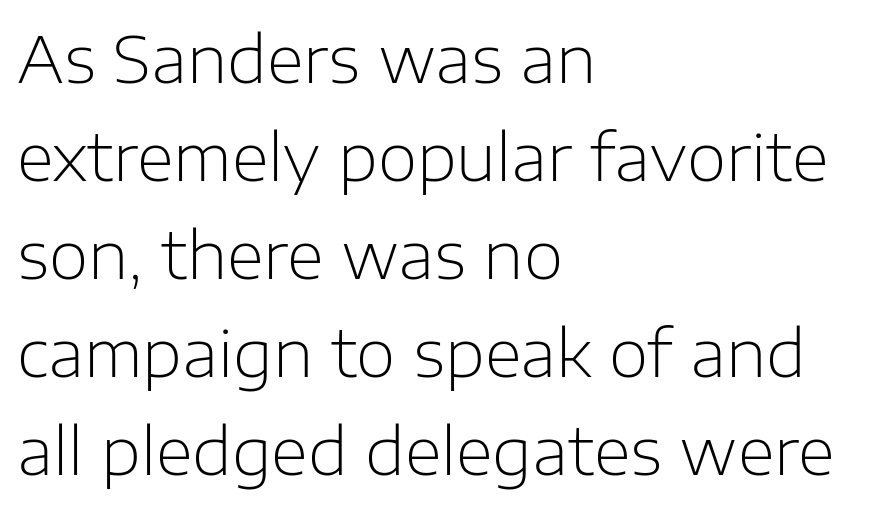
Think of a printed novel: that variable character pitch is what you see here. A student would call this left alignment; a typographer would say flush left, rag right. This reads as an unemphasized weight, regular at the heaviest. The lines sit at an ordinary, default distance from one another. Just letters on the line, the space beneath them empty.
